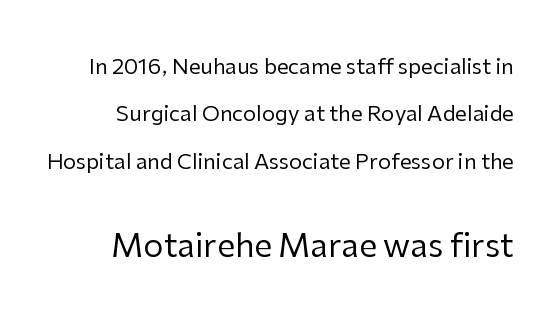
Q: Is the text bold? A: No.
Q: Is the text italic (slanted)? A: No, it is upright.
Q: Is the typeface a serif or a sans-serif typeface? A: Sans-serif.
Q: Is the text underlined? A: No.
Q: Is the spacing between letters normal or unusually wide? A: Normal.
Q: Is the spacing between lines tight, normal or loose? A: Loose.
Q: Which block of text is set in a larger size, the first (top) or the second (bottom)? A: The second (bottom) one.
Q: Width (condensed, normal, or wide)? A: Normal.
Q: Stroke contrast? A: Low.
Q: x-height? A: Medium.
Q: Monospaced? A: No.
